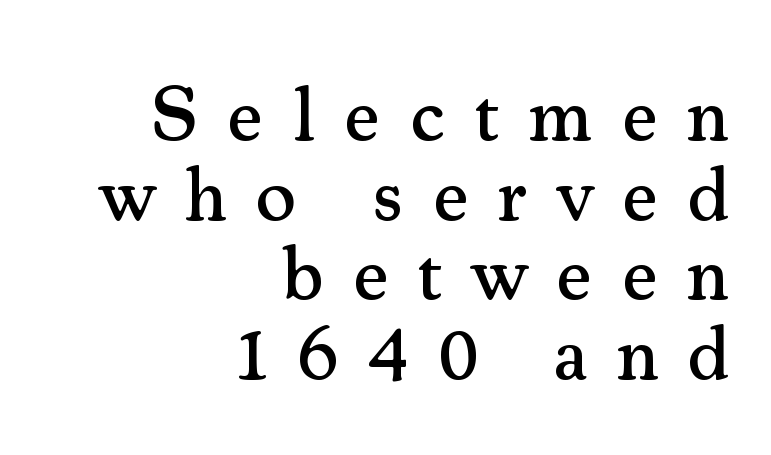
The image shows 78 px serif type, upright; set right-aligned, tight line spacing (1.02x), unusually wide letter spacing (+0.37 em), not underlined; medium stroke contrast and a small x-height.
